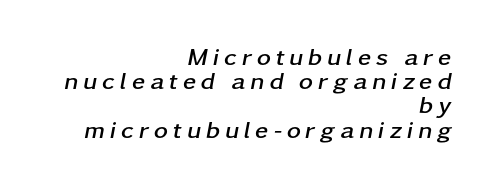
Q: Is the text bold? A: Yes.
Q: Is the text italic (slanted)? A: Yes, it leans right by about 11 degrees.
Q: Is the text underlined? A: No.
Q: How is the paragraph aligned? A: Right-aligned.
Q: Is the spacing between letters normal or unusually wide? A: Unusually wide.
Q: Is the spacing between lines tight, normal or loose? A: Tight.
